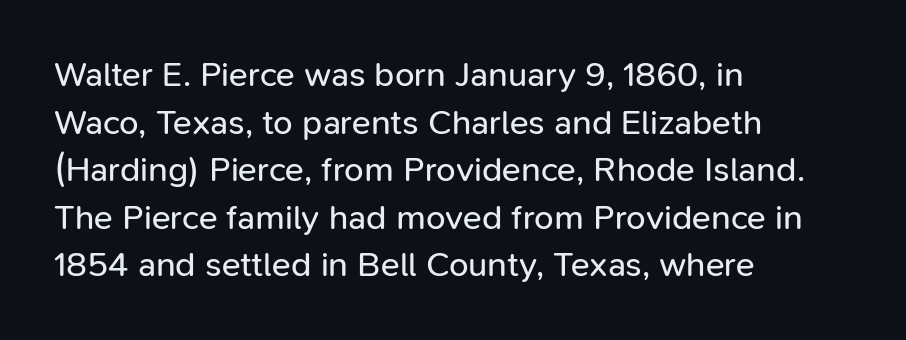
The passage shown is not underscored anywhere. Is the letter spacing exaggerated? No — it looks like the ordinary default. The face used here is proportionally spaced, like ordinary book or web type. Stems and bowls with no extra thickness — not bold.
